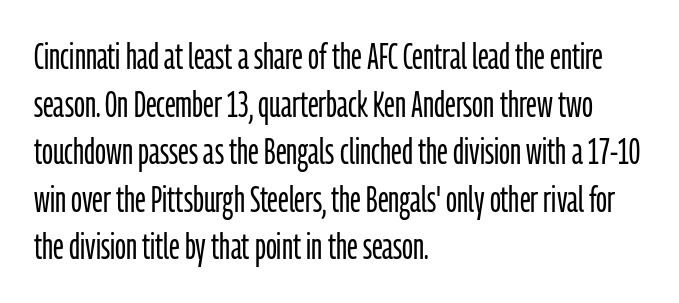
{"serif": "no", "italic": "no", "bold": "no", "weight": "light", "width": "condensed", "stroke_contrast": "low", "x_height": "medium", "monospaced": "no", "underline": "no", "align": "left", "line_spacing": "normal", "line_spacing_ratio": 1.32, "letter_spacing": "normal", "letter_spacing_em": 0.0, "glyph_px": 36}
